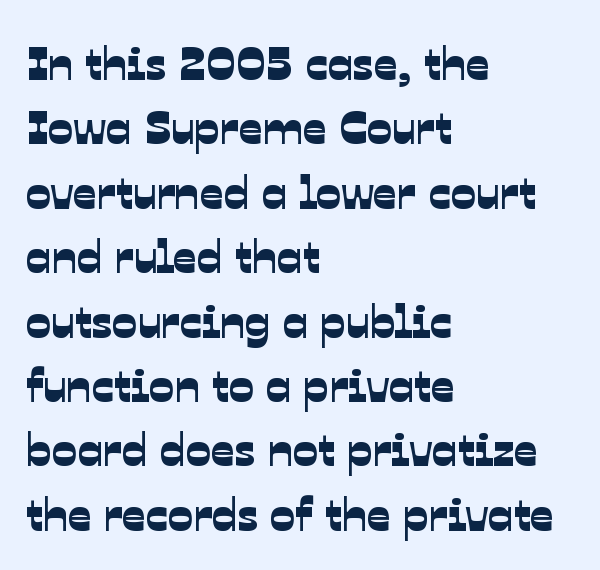
The image shows 47 px sans-serif type; set left-aligned, normal line spacing (1.37x), normal letter spacing, not underlined; low stroke contrast and a medium x-height.
